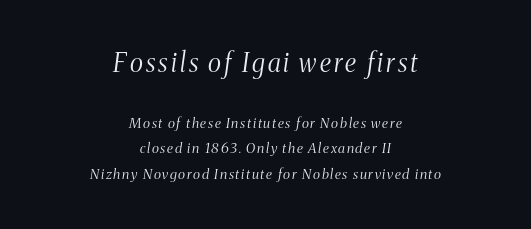
{"italic": "yes", "lean": "right", "slant_degrees": 8, "bold": "no", "underline": "no", "align": "center", "line_spacing_ratio": 1.81, "larger_block": "first", "size_ratio": 1.86, "glyph_px": 26}
